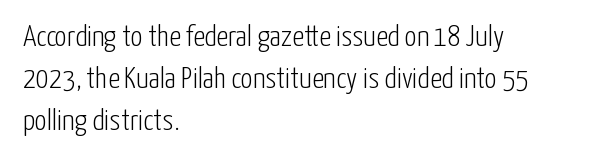
The image shows 30 px light, condensed sans-serif type, upright; set left-aligned, normal line spacing (1.4x), normal letter spacing, not underlined; low stroke contrast and a medium x-height.
